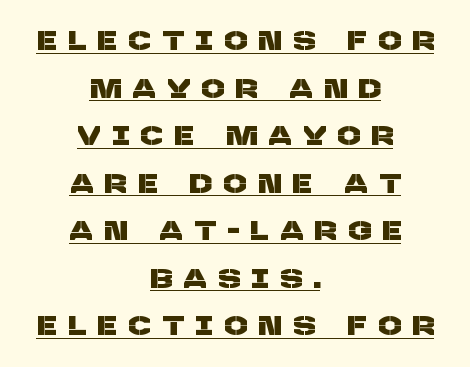
Q: Is the text underlined? A: Yes.
Q: How is the paragraph aligned? A: Centered.
Q: Is the spacing between letters normal or unusually wide? A: Unusually wide.
